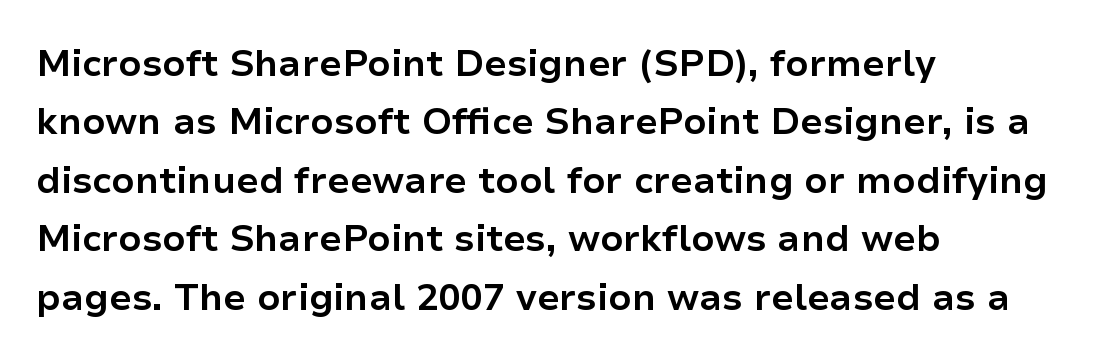
{"serif": "no", "italic": "no", "bold": "yes", "weight": "bold", "width": "normal", "stroke_contrast": "low", "x_height": "medium", "monospaced": "no", "underline": "no", "align": "left", "line_spacing": "normal", "line_spacing_ratio": 1.58, "letter_spacing": "normal", "letter_spacing_em": 0.0, "glyph_px": 37}
